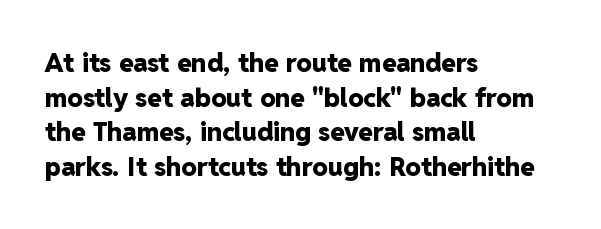
The image shows 26 px bold type, upright; set left-aligned, normal line spacing (1.33x), normal letter spacing, not underlined.
